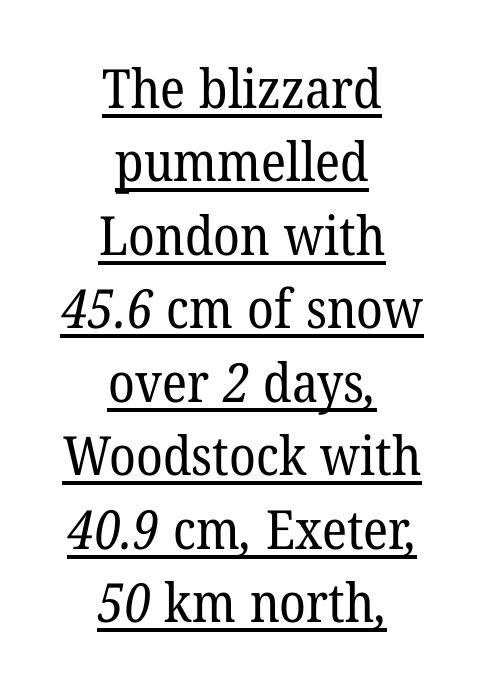
The image shows 54 px regular-weight serif type; set centered, normal line spacing (1.36x), normal letter spacing, underlined; low stroke contrast and a medium x-height.
